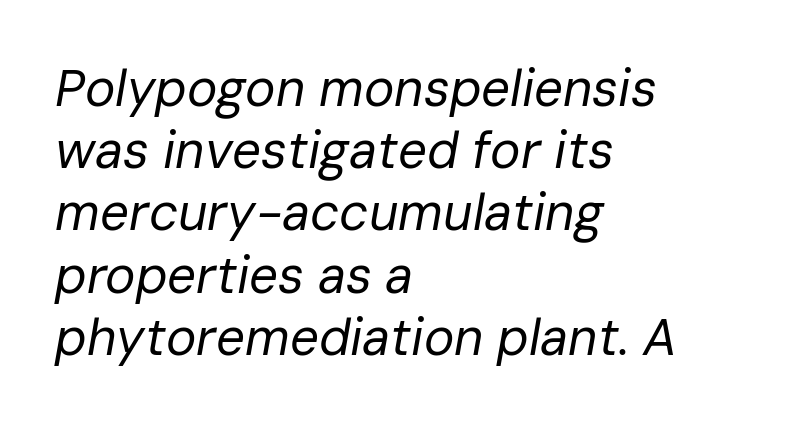
Q: Is the text bold? A: No.
Q: Is the text italic (slanted)? A: Yes, it leans right by about 10 degrees.
Q: Is the text underlined? A: No.
Q: How is the paragraph aligned? A: Left-aligned.
Q: Is the spacing between letters normal or unusually wide? A: Normal.
Q: Width (condensed, normal, or wide)? A: Normal.
Q: Stroke contrast? A: Low.
Q: x-height? A: Medium.
Q: Monospaced? A: No.
